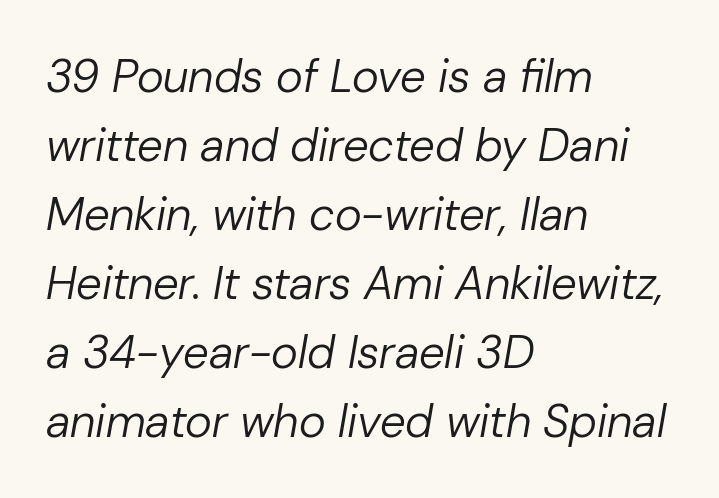
Honestly, there is no underline to notice here at all. Here the designer chose a conventional face with non-uniform glyph widths. Look at the tracking — it's just the regular setting, nothing added. Compared with a typical body face, this is equally light or lighter still. These lines are set flush left with a ragged right edge.
